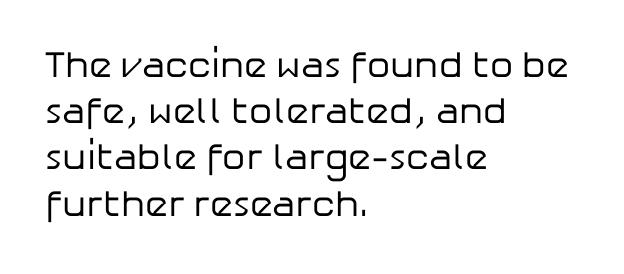
The image shows 37 px regular-weight sans-serif type, upright; set left-aligned, normal line spacing (1.25x), normal letter spacing, not underlined; low stroke contrast and a medium x-height.
